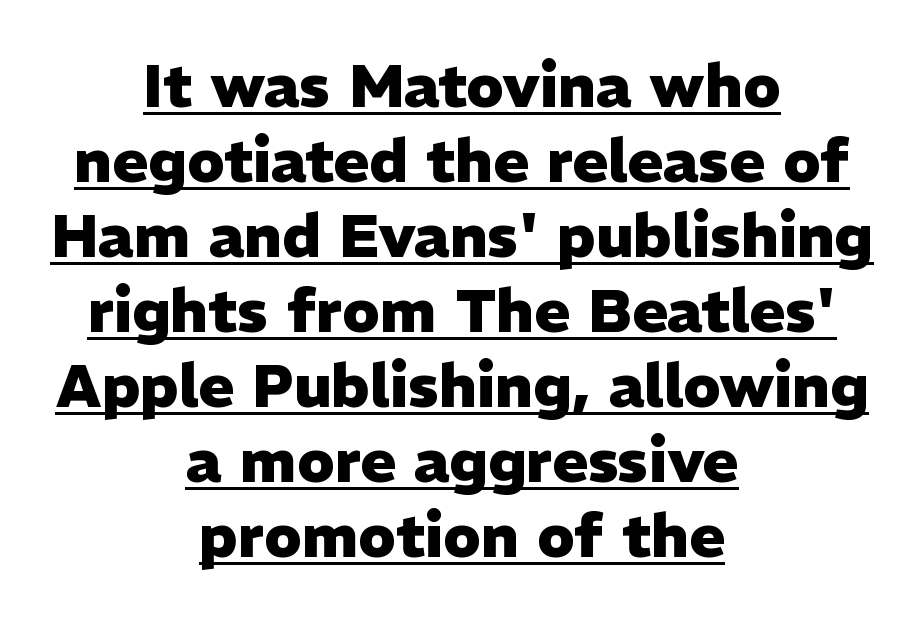
Q: Is the text bold? A: Yes.
Q: Is the text italic (slanted)? A: No, it is upright.
Q: Is the typeface a serif or a sans-serif typeface? A: Sans-serif.
Q: Is the text underlined? A: Yes.
Q: How is the paragraph aligned? A: Centered.
Q: Is the spacing between letters normal or unusually wide? A: Normal.
Q: Is the spacing between lines tight, normal or loose? A: Normal.
Q: Width (condensed, normal, or wide)? A: Normal.
Q: Stroke contrast? A: Low.
Q: x-height? A: Medium.
Q: Monospaced? A: No.
